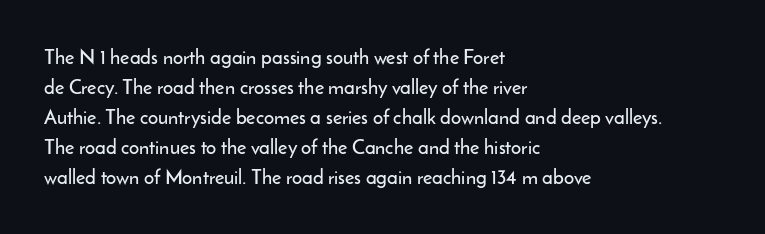
The image shows 20 px text type, upright; set left-aligned, normal line spacing (1.5x), normal letter spacing, not underlined.
